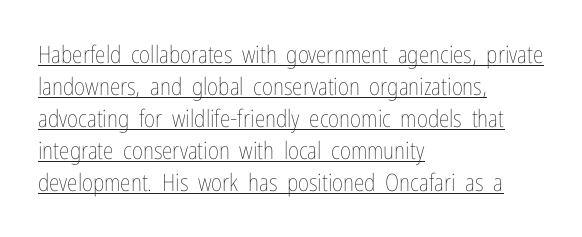
The typesetter has applied underlining to the passage shown. The type is set solid horizontally, with unmodified tracking. Whoever set this chose a conventional vertical rhythm. The strokes carry an ordinary text weight at most. Casual observation: everything's shoved over to the left.
